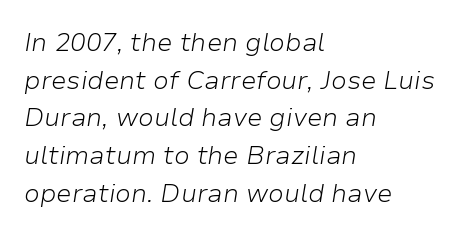
Q: Is the text bold? A: No.
Q: Is the text italic (slanted)? A: Yes, it leans right by about 9 degrees.
Q: Is the text underlined? A: No.
Q: How is the paragraph aligned? A: Left-aligned.
Q: Is the spacing between letters normal or unusually wide? A: Normal.
Q: Is the spacing between lines tight, normal or loose? A: Normal.
